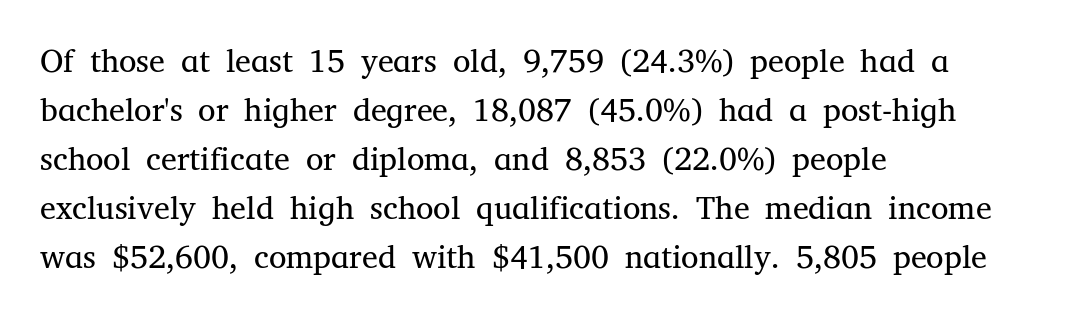
{"serif": "yes", "italic": "no", "bold": "no", "weight": "regular", "width": "normal", "stroke_contrast": "medium", "x_height": "medium", "monospaced": "no", "underline": "no", "align": "left", "line_spacing": "normal", "line_spacing_ratio": 1.53, "letter_spacing": "normal", "letter_spacing_em": 0.0, "glyph_px": 32}
